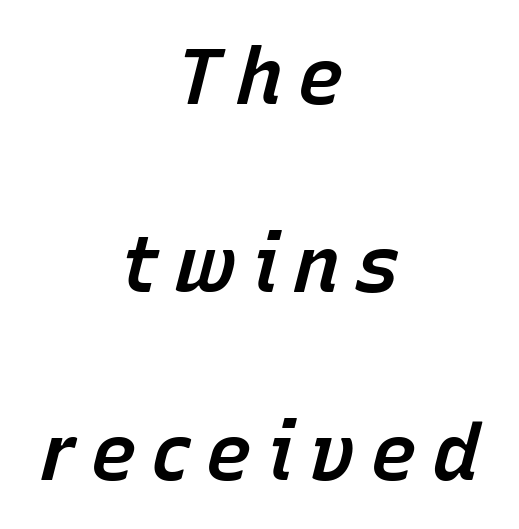
Q: Is the text bold? A: Semi-bold.
Q: Is the text italic (slanted)? A: Yes, it leans right by about 15 degrees.
Q: Is the text underlined? A: No.
Q: How is the paragraph aligned? A: Centered.
Q: Is the spacing between lines tight, normal or loose? A: Loose.
Q: Width (condensed, normal, or wide)? A: Normal.
Q: Stroke contrast? A: Low.
Q: x-height? A: Medium.
Q: Monospaced? A: No.
